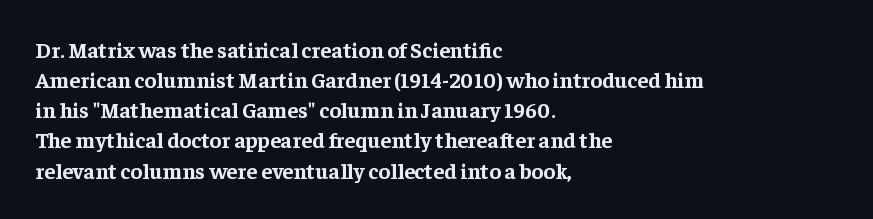
The image shows 22 px bold type, upright; set left-aligned, normal line spacing (1.37x), normal letter spacing, not underlined.
